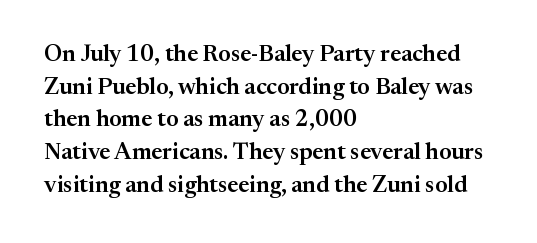
{"italic": "no", "underline": "no", "align": "left", "line_spacing": "normal", "line_spacing_ratio": 1.42, "letter_spacing": "normal", "letter_spacing_em": 0.0, "glyph_px": 23}
